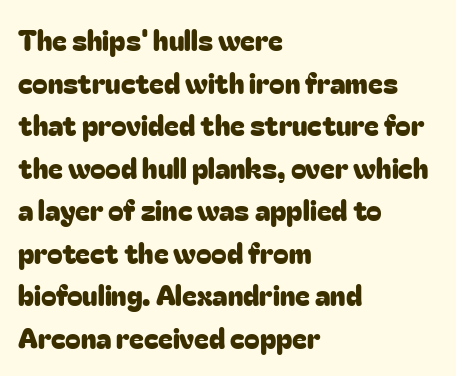
The image shows 28 px sans-serif type, upright; set left-aligned, normal line spacing (1.52x), normal letter spacing, not underlined; low stroke contrast and a medium x-height.
